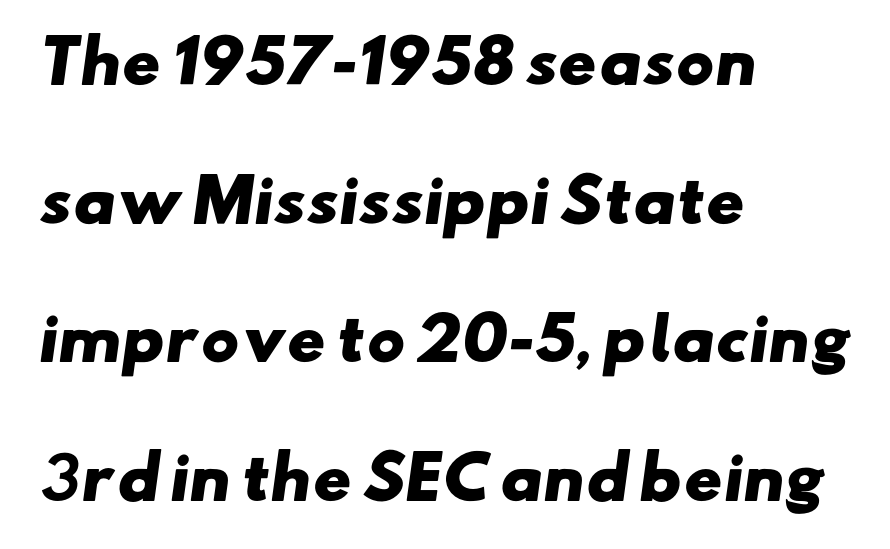
{"serif": "no", "bold": "yes", "weight": "heavy", "width": "wide", "stroke_contrast": "low", "x_height": "small", "monospaced": "no", "underline": "no", "align": "left", "line_spacing": "loose", "line_spacing_ratio": 2.39, "letter_spacing": "normal", "letter_spacing_em": 0.0, "glyph_px": 58}
